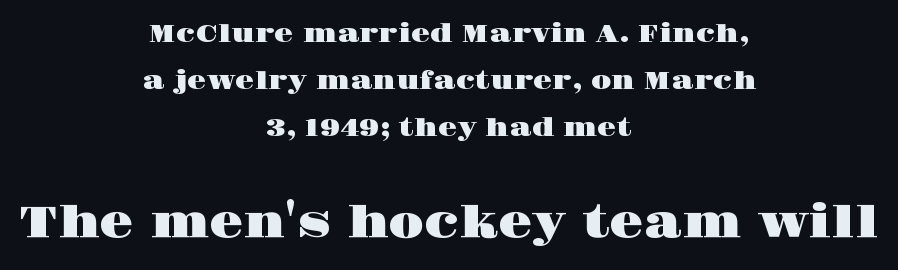
The image shows 44 px wide serif type, upright; set centered, line spacing 1.89x, normal letter spacing, not underlined; the second (bottom) block is 1.76x larger; high stroke contrast and a large x-height.
